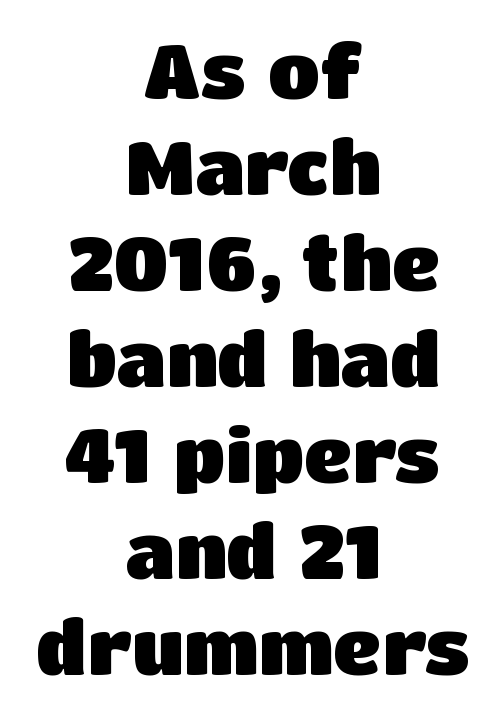
The words here are not underlined. Tracking here is standard; glyphs follow each other at the usual distance. Italic? Not at all — the glyphs are vertical. Is this a fixed-width face? No — the glyphs have proportional, varying widths.
